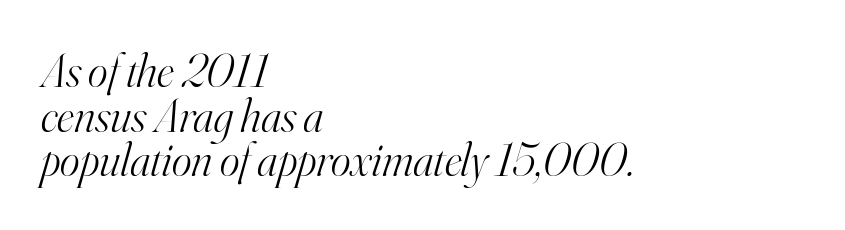
Q: Is the text bold? A: No.
Q: Is the text italic (slanted)? A: Yes, it leans right by about 16 degrees.
Q: Is the typeface a serif or a sans-serif typeface? A: Serif.
Q: Is the text underlined? A: No.
Q: How is the paragraph aligned? A: Left-aligned.
Q: Is the spacing between letters normal or unusually wide? A: Normal.
Q: Is the spacing between lines tight, normal or loose? A: Tight.
Q: Width (condensed, normal, or wide)? A: Normal.
Q: Stroke contrast? A: High.
Q: x-height? A: Small.
Q: Monospaced? A: No.
